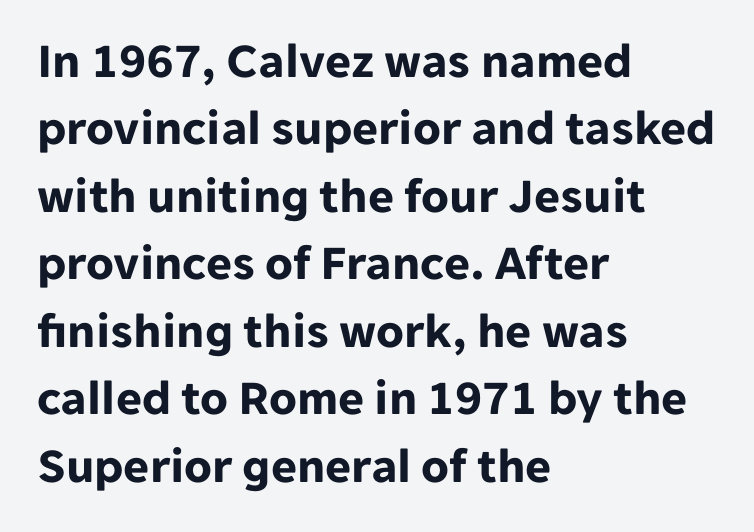
The image shows 50 px bold sans-serif type, upright; set left-aligned, normal line spacing (1.35x), normal letter spacing, not underlined; low stroke contrast and a medium x-height.
